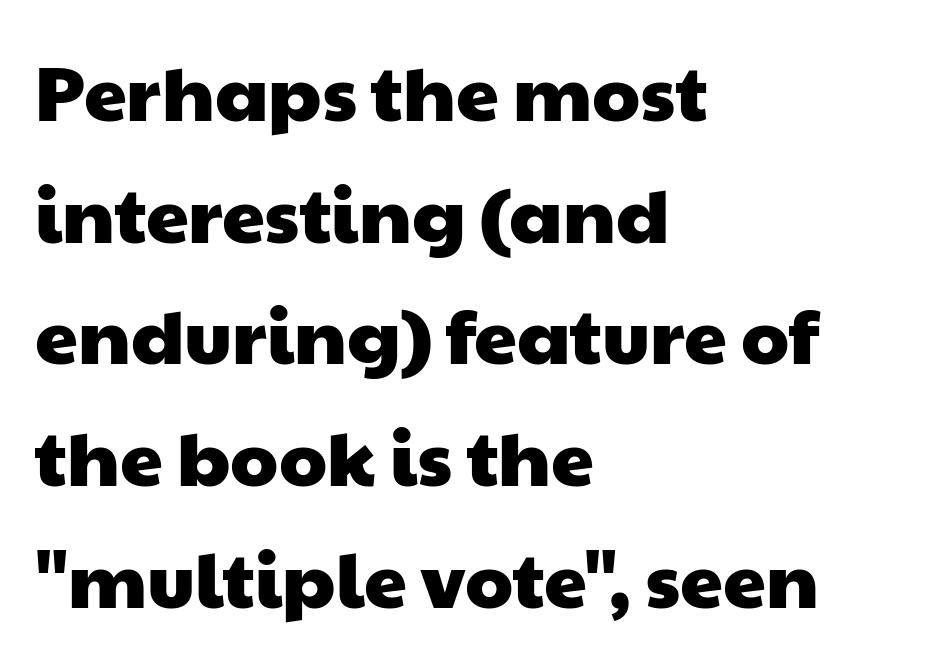
{"serif": "no", "width": "wide", "stroke_contrast": "low", "x_height": "medium", "monospaced": "no", "underline": "no", "align": "left", "line_spacing": "normal", "line_spacing_ratio": 1.58, "letter_spacing": "normal", "letter_spacing_em": 0.0, "glyph_px": 77}
